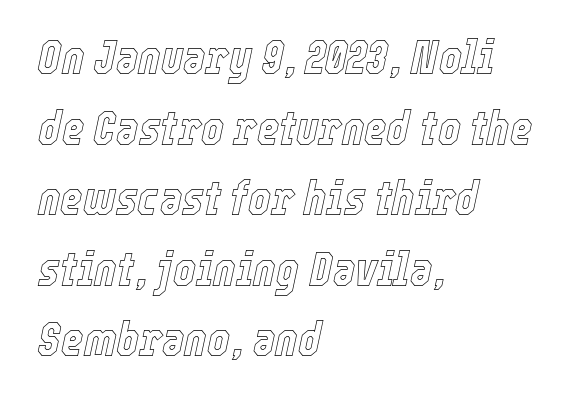
Vertical spacing — default. Words appear dense and cohesive because spacing is normal. You could not count columns in this text — the font is proportionally spaced. A classic flush-left, rag-right setting is used for this passage. Italic: yes, the glyphs are oblique.
